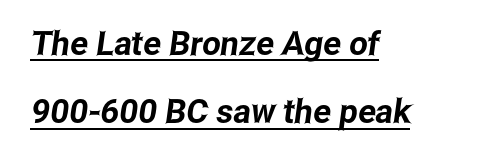
Q: Is the typeface a serif or a sans-serif typeface? A: Sans-serif.
Q: Is the text underlined? A: Yes.
Q: How is the paragraph aligned? A: Left-aligned.
Q: Is the spacing between letters normal or unusually wide? A: Normal.
Q: Is the spacing between lines tight, normal or loose? A: Loose.
Q: Width (condensed, normal, or wide)? A: Condensed.
Q: Stroke contrast? A: Low.
Q: x-height? A: Medium.
Q: Monospaced? A: No.
